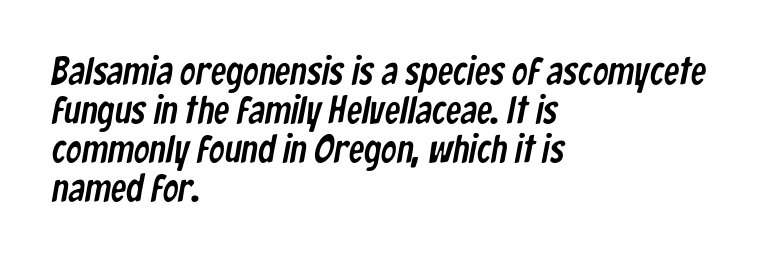
Do the characters align in a grid? No, the font is proportional. Font category for this specimen: sans-serif. This sample uses plain, unmodified letter spacing. Notice how descenders almost collide with the ascenders below — that's tight leading. The passage is arranged the way most books set body copy — flush left. The zone under the glyphs is completely vacant.
